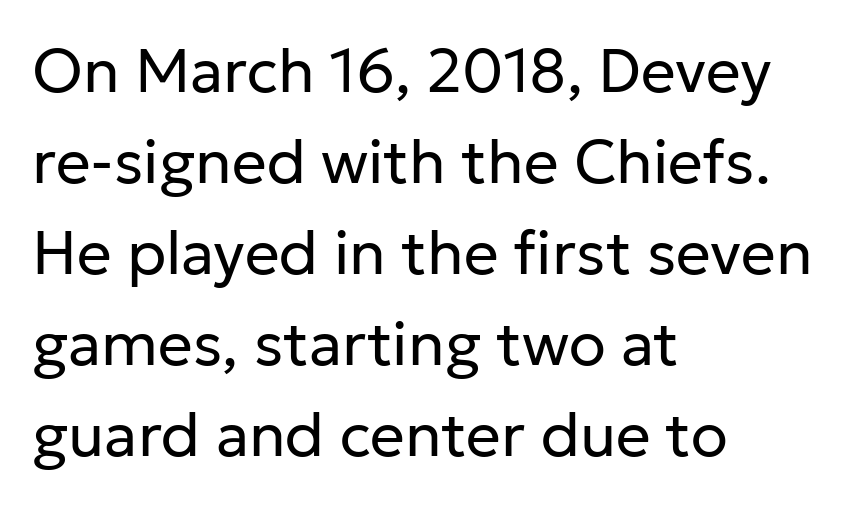
Short note: letters normally spaced. Teacher's note: observe the even left margin — that is flush-left alignment. A typesetter would call this leading conventional body-copy spacing. The type sits square on the baseline with zero lean.
